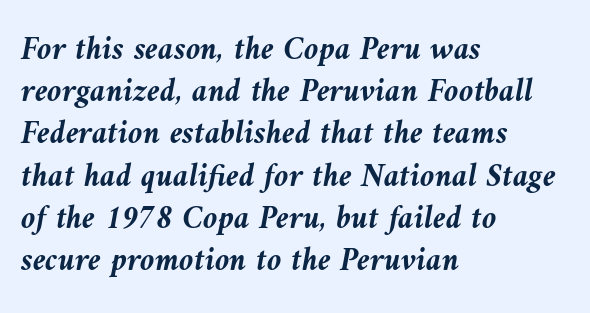
The image shows 33 px semibold type, italic (leaning left); set left-aligned, normal line spacing (1.28x), normal letter spacing, not underlined; medium stroke contrast and a medium x-height.
